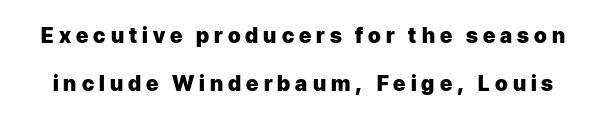
Q: Is the text bold? A: Yes.
Q: Is the text italic (slanted)? A: No, it is upright.
Q: Is the text underlined? A: No.
Q: Is the spacing between letters normal or unusually wide? A: Unusually wide.
Q: Is the spacing between lines tight, normal or loose? A: Loose.
